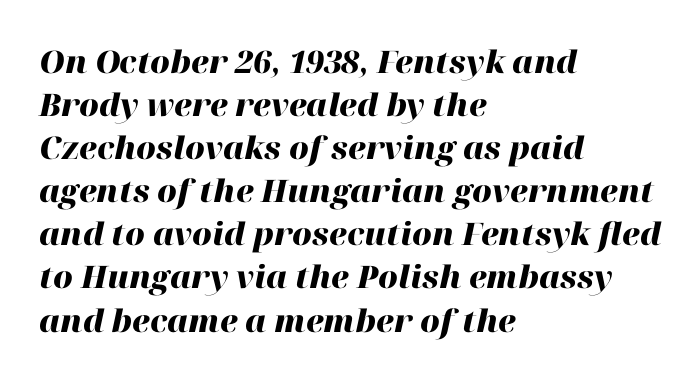
{"italic": "yes", "lean": "right", "slant_degrees": 12, "bold": "yes", "weight": "heavy", "width": "normal", "stroke_contrast": "high", "x_height": "medium", "monospaced": "no", "underline": "no", "align": "left", "line_spacing": "normal", "line_spacing_ratio": 1.39, "letter_spacing": "normal", "letter_spacing_em": 0.0, "glyph_px": 31}
